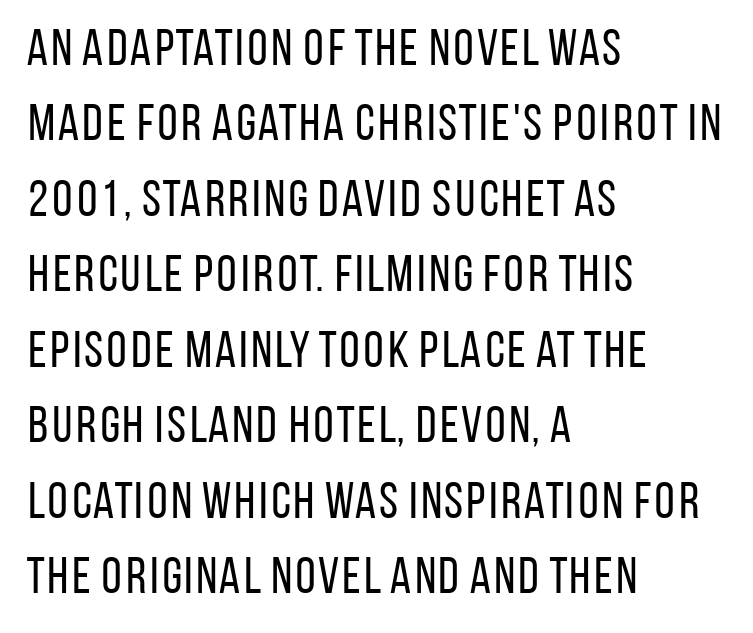
The image shows 51 px regular-weight, condensed sans-serif type, upright; set left-aligned, normal line spacing (1.48x), normal letter spacing, not underlined; low stroke contrast and a large x-height.
